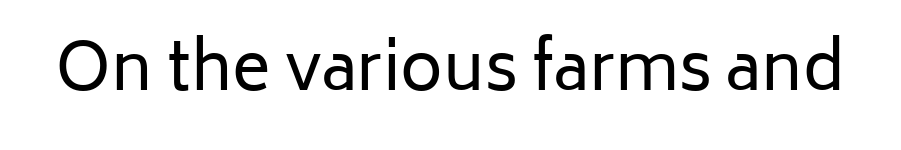
Q: Is the text bold? A: No.
Q: Is the text italic (slanted)? A: No, it is upright.
Q: Is the typeface a serif or a sans-serif typeface? A: Sans-serif.
Q: Is the text underlined? A: No.
Q: Is the spacing between letters normal or unusually wide? A: Normal.
Q: Width (condensed, normal, or wide)? A: Normal.
Q: Stroke contrast? A: Low.
Q: x-height? A: Medium.
Q: Monospaced? A: No.
